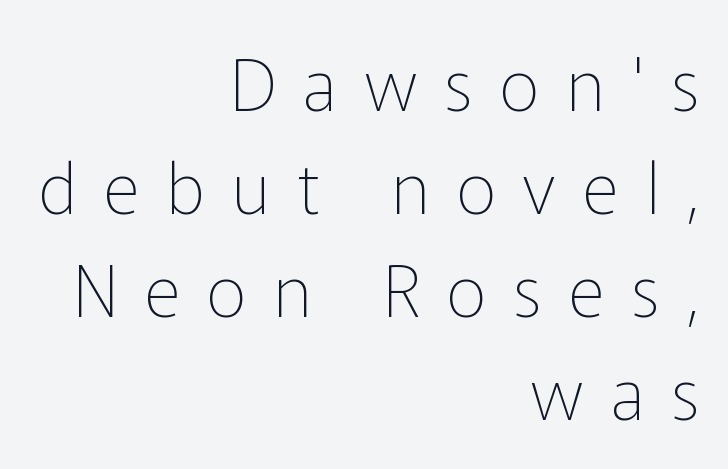
Q: Is the text bold? A: No.
Q: Is the text italic (slanted)? A: No, it is upright.
Q: Is the typeface a serif or a sans-serif typeface? A: Sans-serif.
Q: Is the text underlined? A: No.
Q: How is the paragraph aligned? A: Right-aligned.
Q: Is the spacing between letters normal or unusually wide? A: Unusually wide.
Q: Is the spacing between lines tight, normal or loose? A: Normal.
Q: Width (condensed, normal, or wide)? A: Normal.
Q: Stroke contrast? A: Low.
Q: x-height? A: Medium.
Q: Monospaced? A: No.
